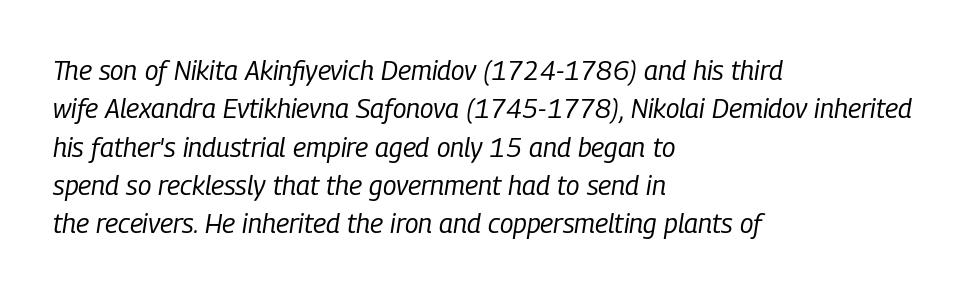
{"italic": "yes", "lean": "right", "slant_degrees": 9, "bold": "no", "underline": "no", "align": "left", "line_spacing": "normal", "line_spacing_ratio": 1.42, "letter_spacing": "normal", "letter_spacing_em": 0.0, "glyph_px": 27}
